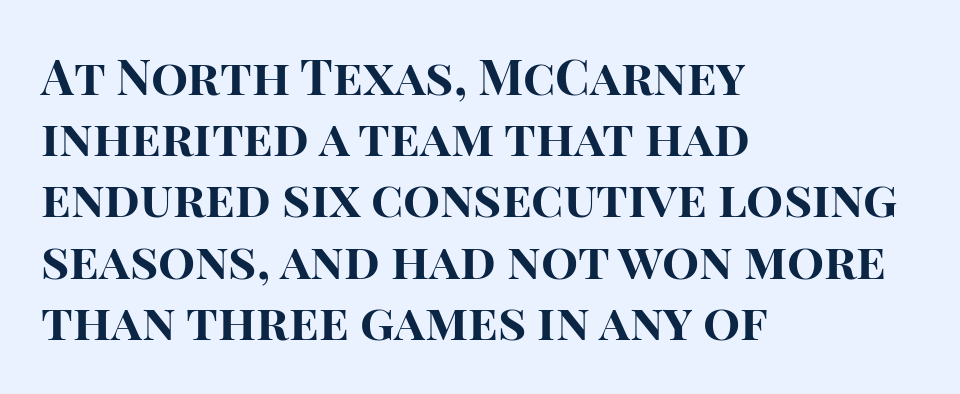
Q: Is the text bold? A: Yes.
Q: Is the text italic (slanted)? A: No, it is upright.
Q: Is the typeface a serif or a sans-serif typeface? A: Sans-serif.
Q: Is the text underlined? A: No.
Q: How is the paragraph aligned? A: Left-aligned.
Q: Is the spacing between letters normal or unusually wide? A: Normal.
Q: Is the spacing between lines tight, normal or loose? A: Normal.
Q: Width (condensed, normal, or wide)? A: Normal.
Q: Stroke contrast? A: High.
Q: x-height? A: Large.
Q: Monospaced? A: No.
